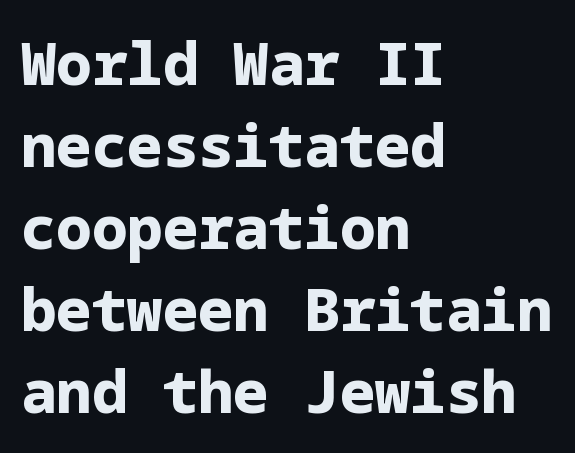
{"serif": "no", "italic": "no", "bold": "yes", "weight": "bold", "width": "normal", "stroke_contrast": "low", "x_height": "medium", "underline": "no", "align": "left", "line_spacing": "normal", "line_spacing_ratio": 1.39, "letter_spacing": "normal", "letter_spacing_em": 0.0, "glyph_px": 59}
